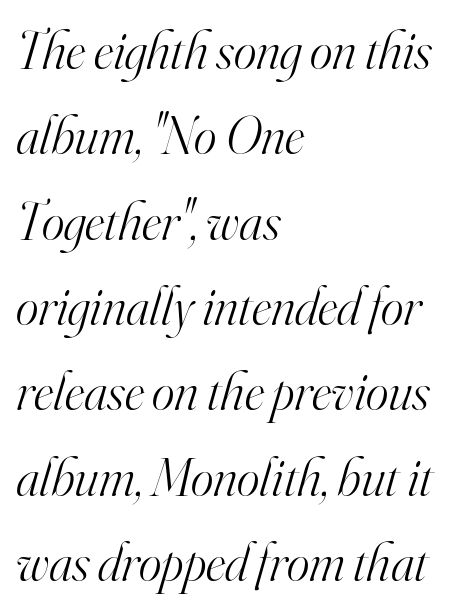
Do the characters align in a grid? No, the font is proportional. The passage shown leans; its letterforms are oblique. The passage shown stacks its lines at a standard gap. Stems here are at most as thick as an everyday book face.
